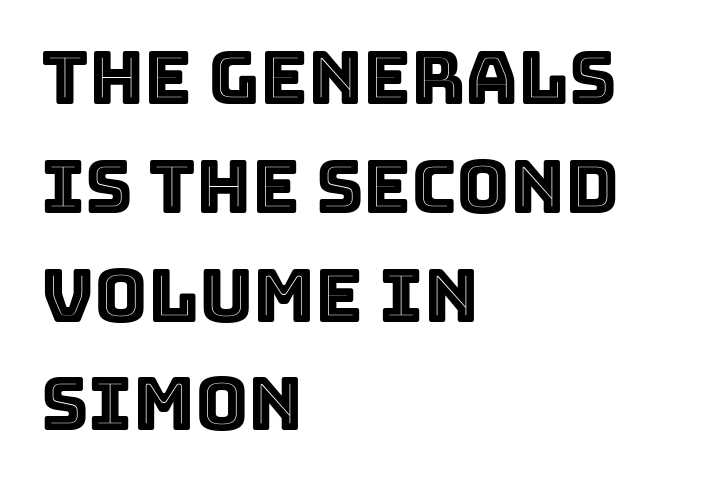
Q: Is the text italic (slanted)? A: No, it is upright.
Q: Is the text underlined? A: No.
Q: How is the paragraph aligned? A: Left-aligned.
Q: Is the spacing between letters normal or unusually wide? A: Normal.
Q: Is the spacing between lines tight, normal or loose? A: Normal.
Q: Width (condensed, normal, or wide)? A: Normal.
Q: x-height? A: Large.
Q: Monospaced? A: No.
